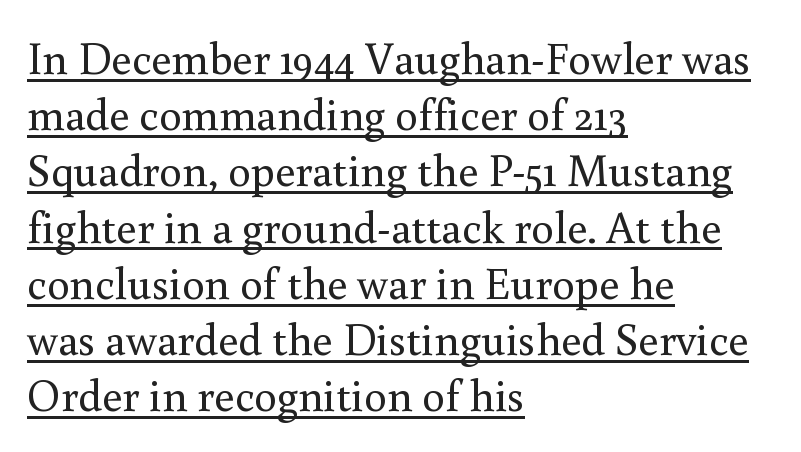
{"serif": "yes", "italic": "no", "bold": "no", "weight": "regular", "width": "normal", "stroke_contrast": "medium", "x_height": "small", "monospaced": "no", "underline": "yes", "align": "left", "line_spacing": "normal", "line_spacing_ratio": 1.25, "letter_spacing": "normal", "letter_spacing_em": 0.0, "glyph_px": 45}
